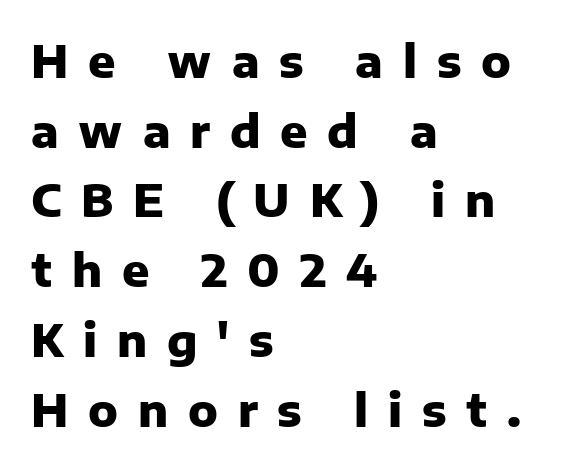
Varying glyph widths throughout — classic text-font behaviour. Each letter's strokes conclude bluntly, with no projecting serifs. Leading: standard. Reading down the block, your eye returns to a fixed left position each line. This rendering features lettering with no underline. Posture: straight, roman, zero tilt.
